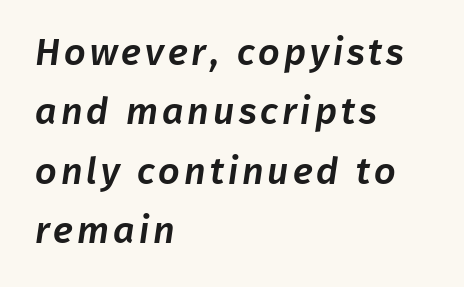
{"serif": "no", "width": "normal", "stroke_contrast": "low", "x_height": "medium", "monospaced": "no", "underline": "no", "align": "left", "line_spacing": "normal", "line_spacing_ratio": 1.56, "glyph_px": 38}
